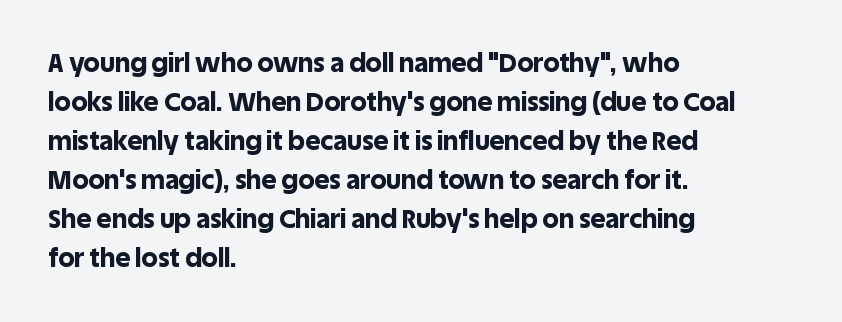
Q: Is the text bold? A: Yes.
Q: Is the text italic (slanted)? A: No, it is upright.
Q: Is the text underlined? A: No.
Q: How is the paragraph aligned? A: Left-aligned.
Q: Is the spacing between letters normal or unusually wide? A: Normal.
Q: Is the spacing between lines tight, normal or loose? A: Normal.
